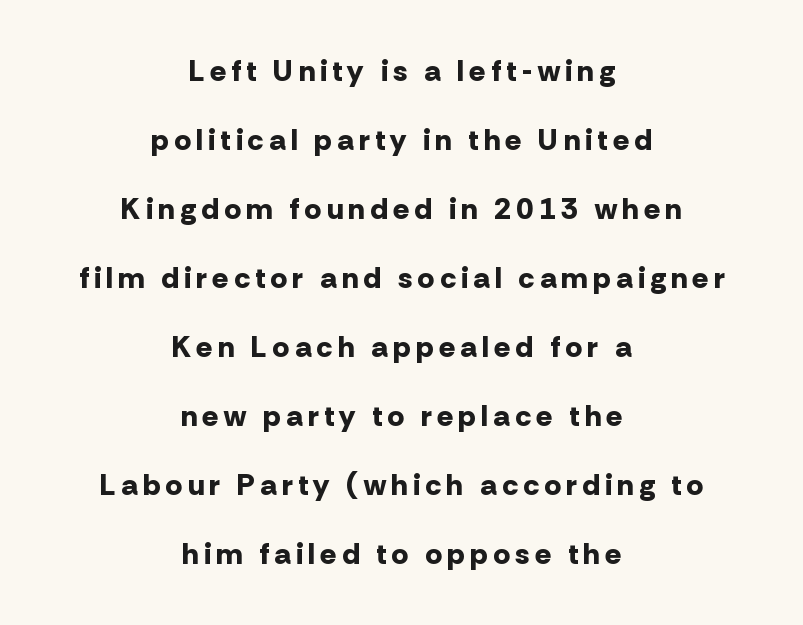
The passage shown is typed in a proportional face where columns would drift. In terms of letterform style, serifs are entirely absent. Widely set lines give the paragraph a tall, airy silhouette. A clean baseline with only descenders dipping below it.
